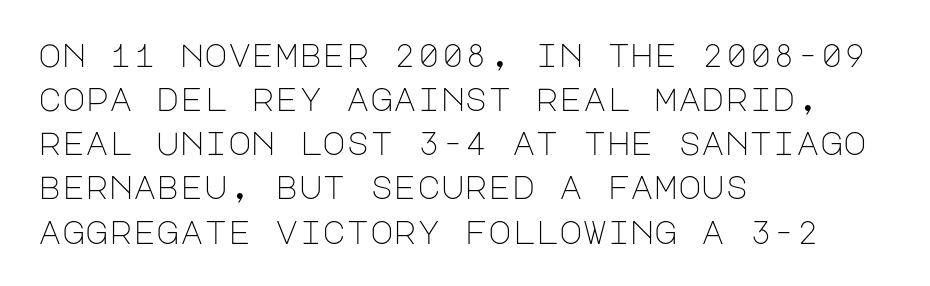
{"serif": "no", "italic": "no", "bold": "no", "weight": "light", "width": "normal", "stroke_contrast": "low", "x_height": "large", "underline": "no", "align": "left", "line_spacing": "normal", "line_spacing_ratio": 1.38, "letter_spacing": "normal", "letter_spacing_em": 0.0, "glyph_px": 32}
